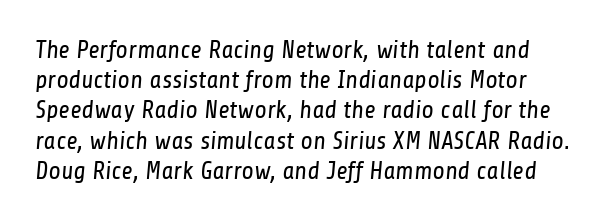
Q: Is the text bold? A: No.
Q: Is the text underlined? A: No.
Q: Is the spacing between letters normal or unusually wide? A: Normal.
